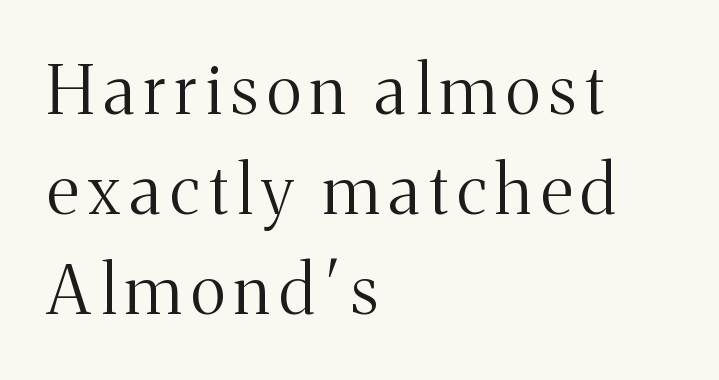
The image shows 68 px light serif type, upright; set left-aligned, normal line spacing (1.47x), not underlined; medium stroke contrast and a medium x-height.
